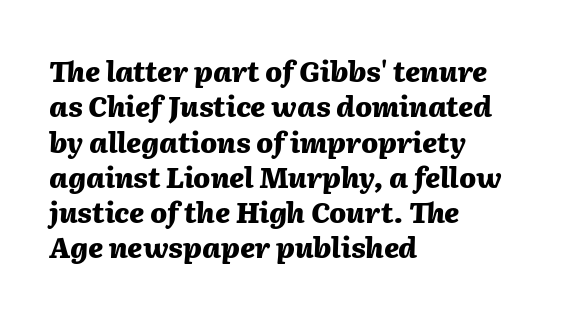
Type without underlining. You could not count columns in this text — the font is proportionally spaced. Students, note that the glyphs here touch the page at normal intervals. It's the slanting kind of type. Thick stems and heavy bowls — unmistakably bold. Quick note: interline space is typical.
